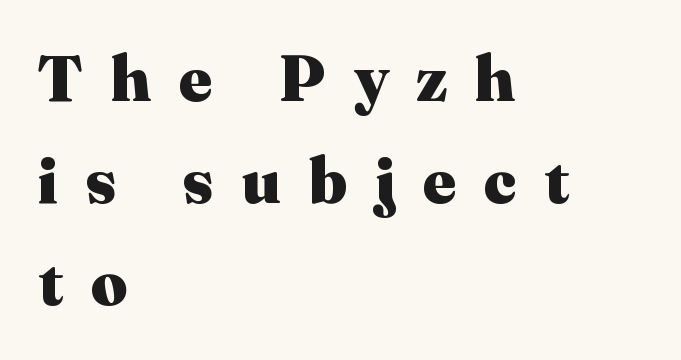
Q: Is the text bold? A: Yes.
Q: Is the text italic (slanted)? A: No, it is upright.
Q: Is the typeface a serif or a sans-serif typeface? A: Serif.
Q: Is the text underlined? A: No.
Q: How is the paragraph aligned? A: Left-aligned.
Q: Is the spacing between letters normal or unusually wide? A: Unusually wide.
Q: Is the spacing between lines tight, normal or loose? A: Normal.
Q: Width (condensed, normal, or wide)? A: Normal.
Q: Stroke contrast? A: Medium.
Q: x-height? A: Medium.
Q: Monospaced? A: No.
